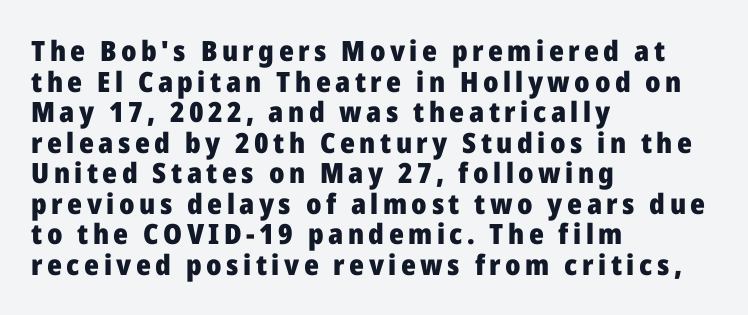
{"serif": "no", "italic": "no", "bold": "yes", "weight": "heavy", "width": "normal", "stroke_contrast": "low", "x_height": "medium", "monospaced": "no", "underline": "no", "align": "left", "line_spacing": "tight", "line_spacing_ratio": 1.09, "glyph_px": 28}
